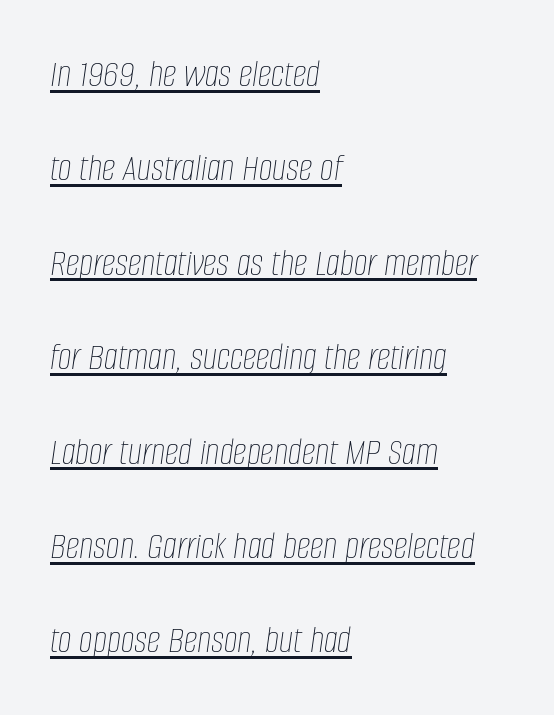
{"italic": "yes", "lean": "right", "slant_degrees": 8, "bold": "no", "weight": "thin", "width": "condensed", "stroke_contrast": "low", "x_height": "large", "monospaced": "no", "underline": "yes", "align": "left", "line_spacing": "loose", "line_spacing_ratio": 2.42, "letter_spacing": "normal", "letter_spacing_em": 0.0, "glyph_px": 39}
